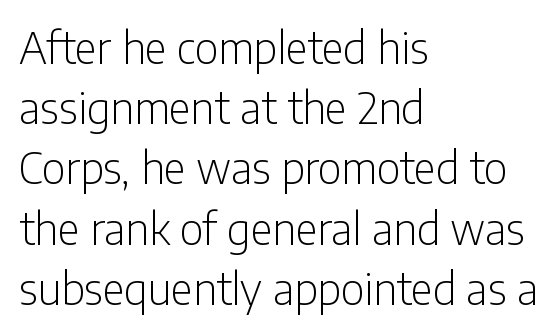
The image shows 43 px light, condensed sans-serif type, upright; set left-aligned, normal line spacing (1.4x), normal letter spacing, not underlined; low stroke contrast and a medium x-height.
